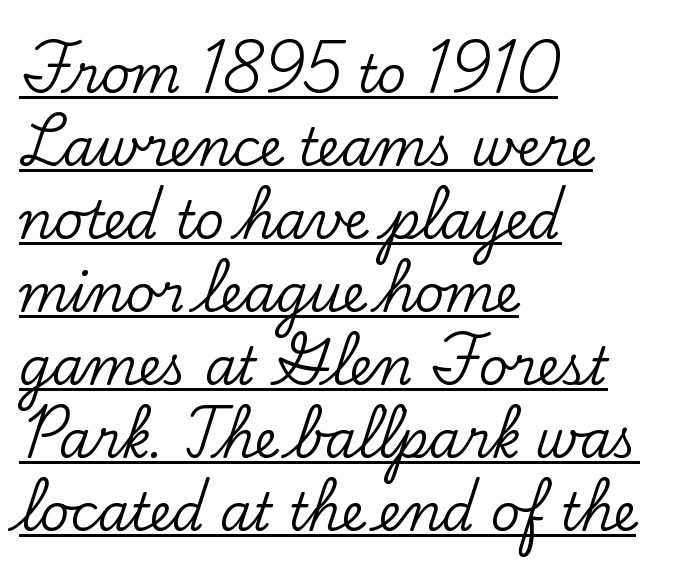
Q: Is the text italic (slanted)? A: Yes.
Q: Is the typeface a serif or a sans-serif typeface? A: Serif.
Q: Is the text underlined? A: Yes.
Q: How is the paragraph aligned? A: Left-aligned.
Q: Is the spacing between letters normal or unusually wide? A: Normal.
Q: Is the spacing between lines tight, normal or loose? A: Normal.
Q: Width (condensed, normal, or wide)? A: Normal.
Q: Stroke contrast? A: Low.
Q: x-height? A: Small.
Q: Monospaced? A: No.
